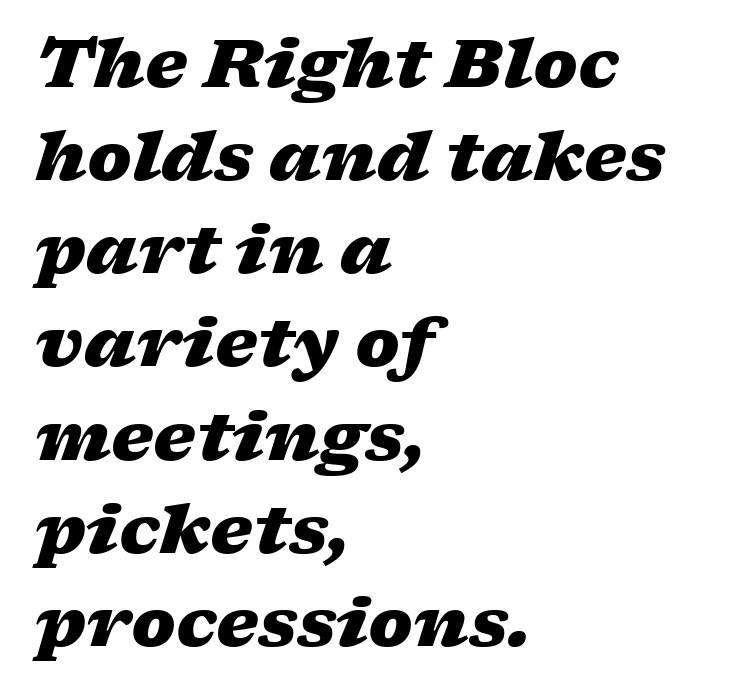
Heft: maximum for text — a bold. The specimen omits any rule beneath the text block's lines. The designer left line spacing at the default. Looks like regular typesetting: each glyph gets only the width it needs. When letters slant like this, we call the style italic.
